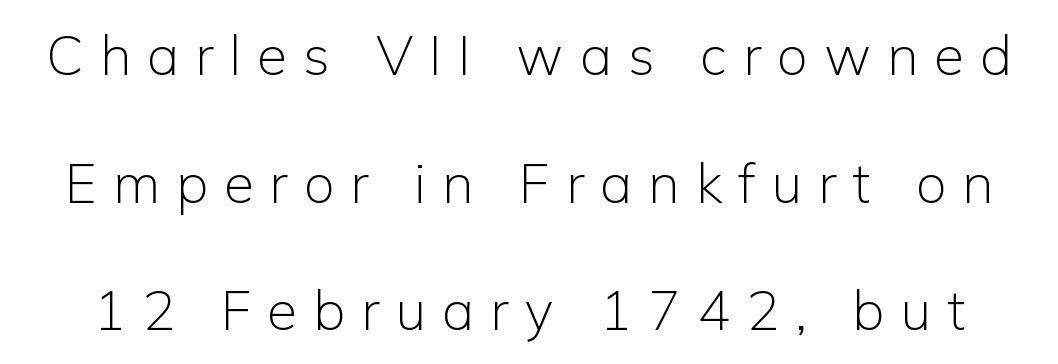
Compared with a typical body face, this is equally light or lighter still. Grotesque or geometric, the face here clearly has no serifs. Rendered with straight, roman letterforms. Does extra space separate the letters? Yes, quite a lot of it.
